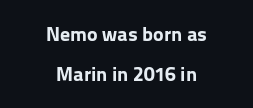
The image shows 20 px bold type, upright; set centered, loose line spacing (1.99x), normal letter spacing, not underlined.
